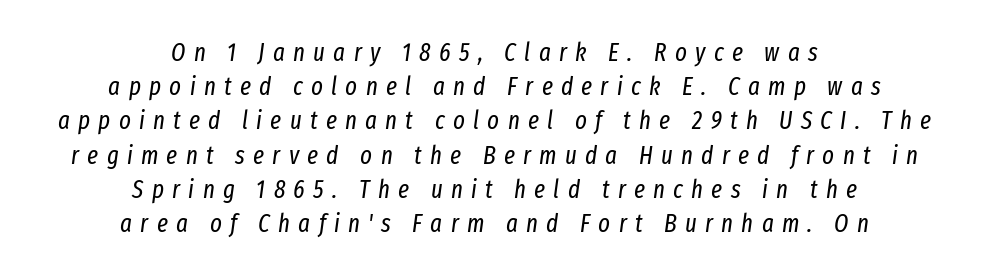
{"italic": "yes", "lean": "right", "slant_degrees": 8, "bold": "no", "underline": "no", "align": "center", "line_spacing": "normal", "line_spacing_ratio": 1.37, "letter_spacing": "wide", "letter_spacing_em": 0.33, "glyph_px": 25}
